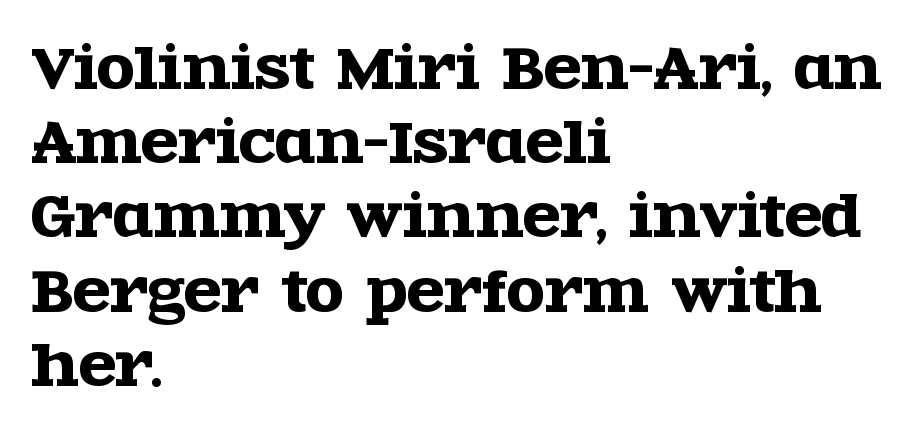
{"serif": "yes", "italic": "no", "width": "wide", "x_height": "large", "monospaced": "no", "underline": "no", "align": "left", "line_spacing": "normal", "line_spacing_ratio": 1.35, "letter_spacing": "normal", "letter_spacing_em": 0.0, "glyph_px": 55}
